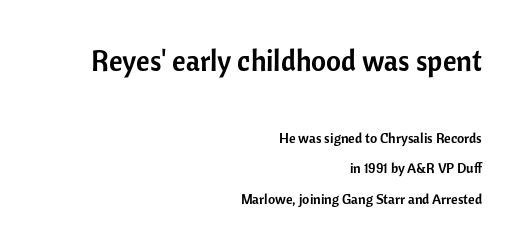
{"serif": "no", "italic": "no", "width": "normal", "stroke_contrast": "low", "x_height": "medium", "monospaced": "no", "underline": "no", "align": "right", "line_spacing": "loose", "line_spacing_ratio": 2.19, "letter_spacing": "normal", "letter_spacing_em": 0.0, "larger_block": "first", "size_ratio": 2.07, "glyph_px": 29}
